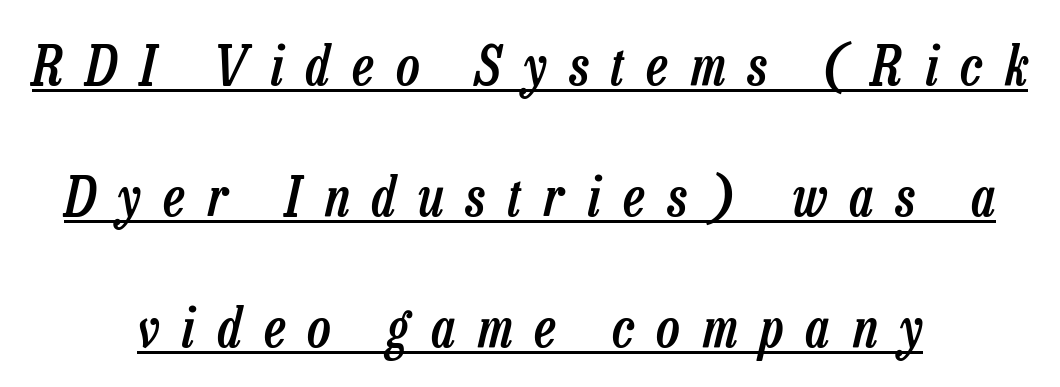
Look at the stroke-to-counter ratio: somewhat heavy, a semibold. Layout note: lines centered. Quick note: interline space is abundant. The typography opts for an oblique posture over an upright one. In terms of letterspacing, this is a distinctly airy, spread setting.
